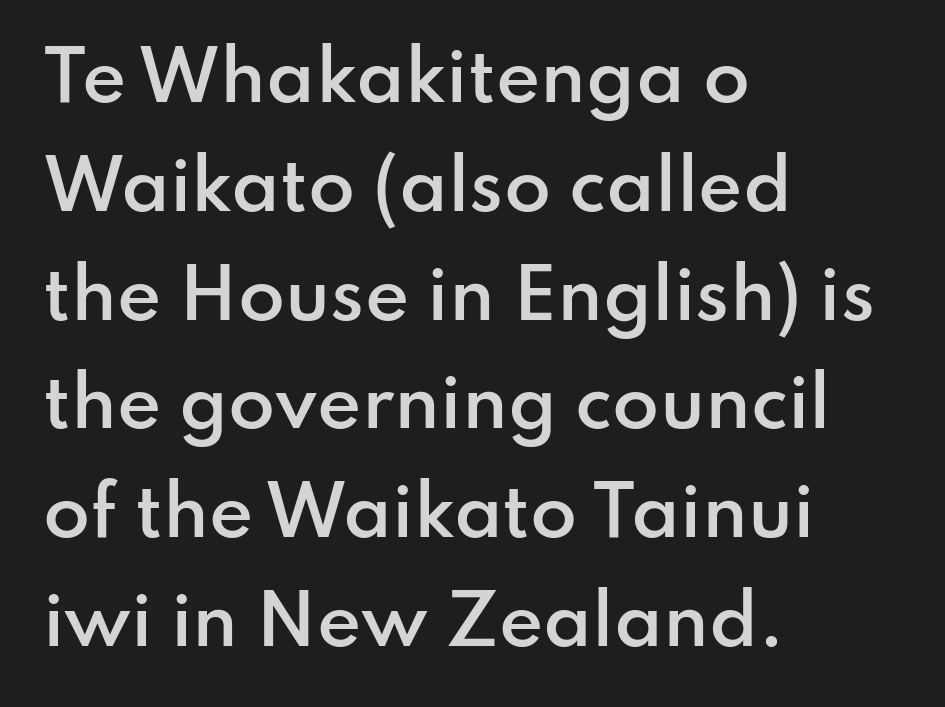
In CSS terms this would be text-align: left. Observe the absence of serifs on each vertical stroke in this sample. Spacing between characters is what you'd get straight out of the box. Stems and bowls a touch heavier than normal — semibold. Regular leading. Just letters on the line, the space beneath them empty.
